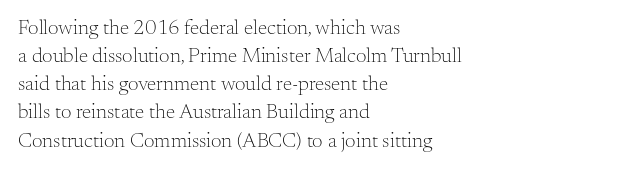
{"italic": "no", "bold": "no", "underline": "no", "align": "left", "line_spacing": "normal", "line_spacing_ratio": 1.34, "letter_spacing": "normal", "letter_spacing_em": 0.0, "glyph_px": 21}
